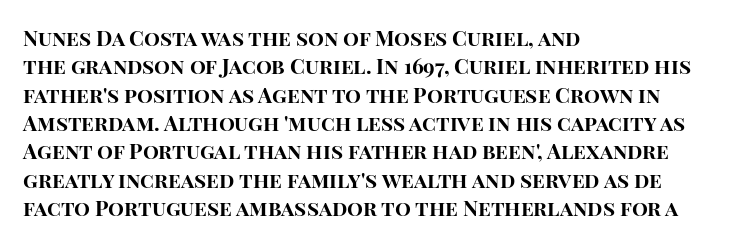
Q: Is the text bold? A: Yes.
Q: Is the text italic (slanted)? A: No, it is upright.
Q: Is the text underlined? A: No.
Q: How is the paragraph aligned? A: Left-aligned.
Q: Is the spacing between letters normal or unusually wide? A: Normal.
Q: Is the spacing between lines tight, normal or loose? A: Normal.
